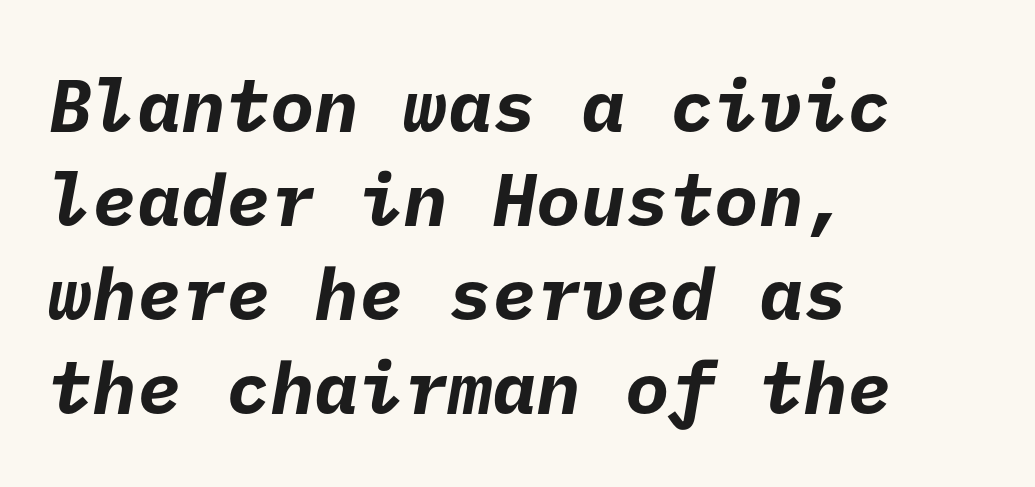
Nothing sits at the stroke ends, so this counts as sans-serif. Nothing unusual about the tracking: characters are spaced as the font intends. A full-strength bold gives these letters their thick strokes. Bare-footed words on every line. Layout note: lines flush left.
